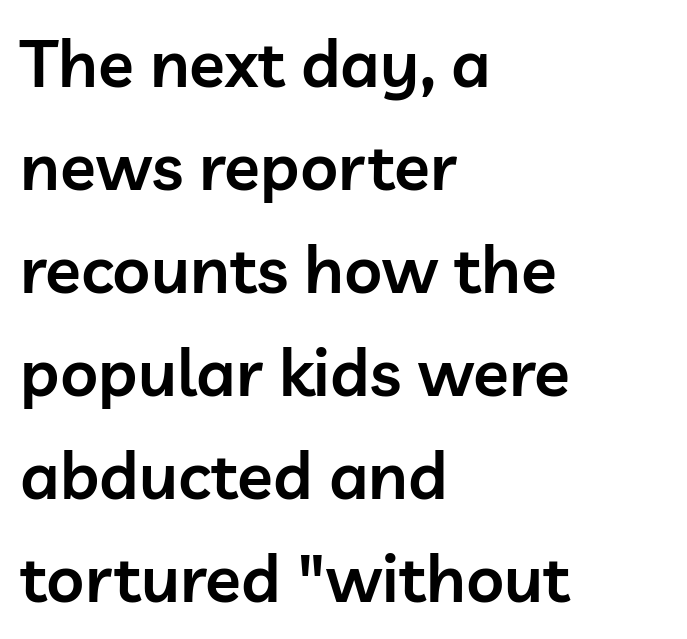
Q: Is the text bold? A: Semi-bold.
Q: Is the text italic (slanted)? A: No, it is upright.
Q: Is the typeface a serif or a sans-serif typeface? A: Sans-serif.
Q: Is the text underlined? A: No.
Q: How is the paragraph aligned? A: Left-aligned.
Q: Is the spacing between letters normal or unusually wide? A: Normal.
Q: Is the spacing between lines tight, normal or loose? A: Normal.
Q: Width (condensed, normal, or wide)? A: Normal.
Q: Stroke contrast? A: Low.
Q: x-height? A: Medium.
Q: Monospaced? A: No.
